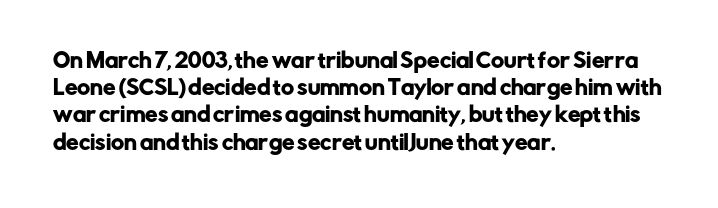
Q: Is the text italic (slanted)? A: No, it is upright.
Q: Is the text underlined? A: No.
Q: How is the paragraph aligned? A: Left-aligned.
Q: Is the spacing between letters normal or unusually wide? A: Normal.
Q: Is the spacing between lines tight, normal or loose? A: Normal.
